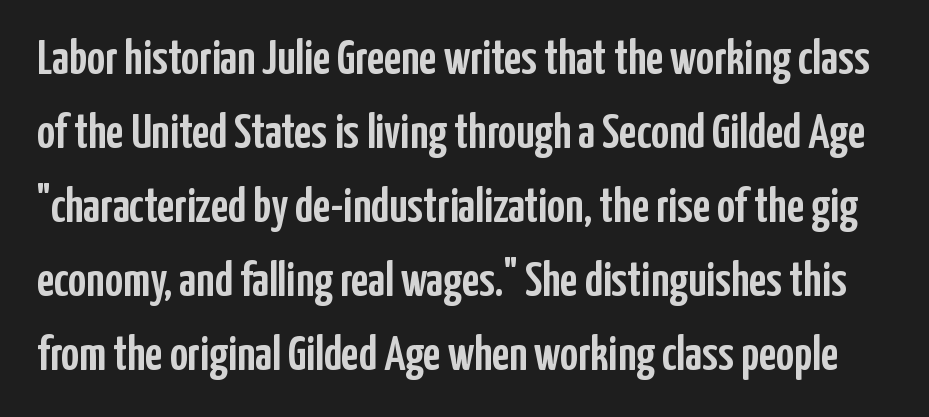
Q: Is the text italic (slanted)? A: No, it is upright.
Q: Is the typeface a serif or a sans-serif typeface? A: Sans-serif.
Q: Is the text underlined? A: No.
Q: Is the spacing between letters normal or unusually wide? A: Normal.
Q: Is the spacing between lines tight, normal or loose? A: Normal.
Q: Width (condensed, normal, or wide)? A: Condensed.
Q: Stroke contrast? A: Low.
Q: x-height? A: Medium.
Q: Monospaced? A: No.
